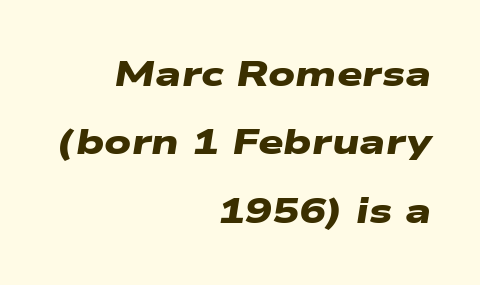
Q: Is the text bold? A: Yes.
Q: Is the typeface a serif or a sans-serif typeface? A: Sans-serif.
Q: Is the text underlined? A: No.
Q: How is the paragraph aligned? A: Right-aligned.
Q: Is the spacing between letters normal or unusually wide? A: Normal.
Q: Is the spacing between lines tight, normal or loose? A: Loose.
Q: Width (condensed, normal, or wide)? A: Wide.
Q: Stroke contrast? A: Low.
Q: x-height? A: Medium.
Q: Monospaced? A: No.
